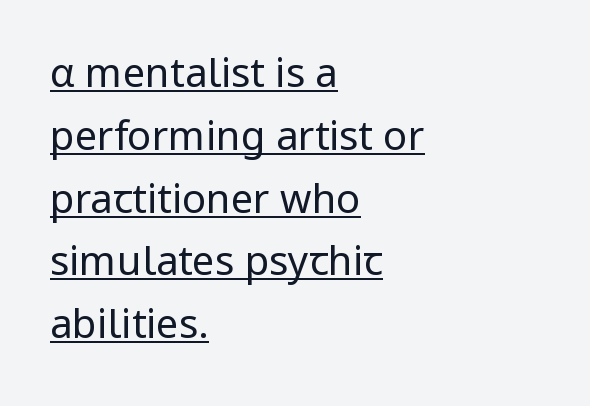
Q: Is the text bold? A: No.
Q: Is the text italic (slanted)? A: No, it is upright.
Q: Is the typeface a serif or a sans-serif typeface? A: Sans-serif.
Q: Is the text underlined? A: Yes.
Q: How is the paragraph aligned? A: Left-aligned.
Q: Is the spacing between letters normal or unusually wide? A: Normal.
Q: Is the spacing between lines tight, normal or loose? A: Normal.
Q: Width (condensed, normal, or wide)? A: Normal.
Q: Stroke contrast? A: Low.
Q: x-height? A: Medium.
Q: Monospaced? A: No.
